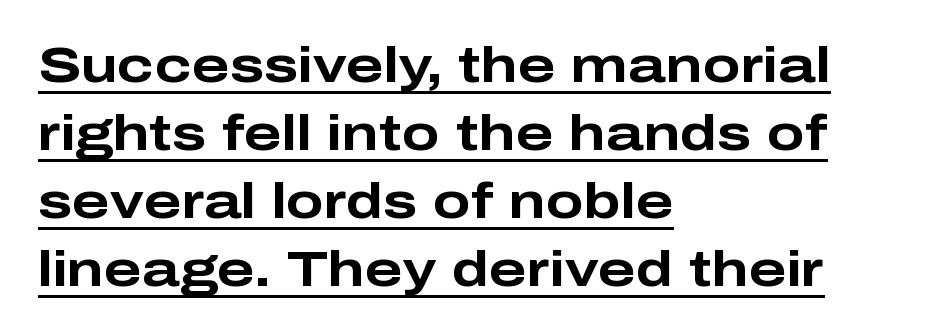
The image shows 50 px bold, wide sans-serif type, upright; set left-aligned, normal line spacing (1.36x), normal letter spacing, underlined; low stroke contrast and a medium x-height.
